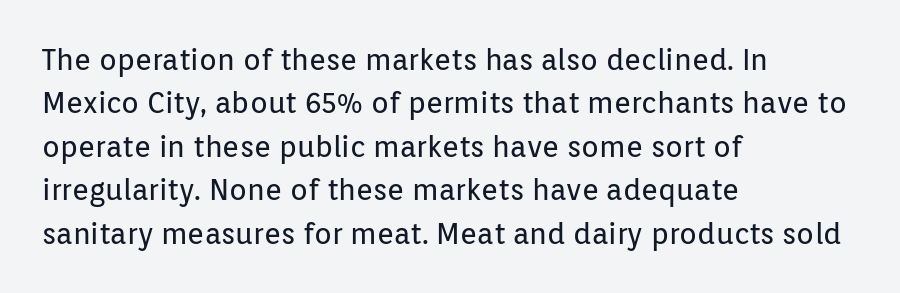
Descender tails drop into unmarked territory. This sample uses an upright cut, with every glyph sitting square on the baseline. These lines keep a tight, regular rhythm from letter to letter. Left-aligned paragraph, ragged on the right. These glyphs show unthickened strokes, regular width or finer. Check where the strokes stop: nothing finishes them off — pure sans.
